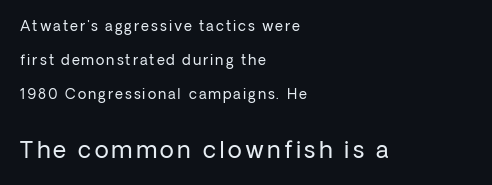
The image shows 23 px text type, upright; set left-aligned, loose line spacing (2.42x), not underlined; the second (bottom) block is 1.64x larger.
